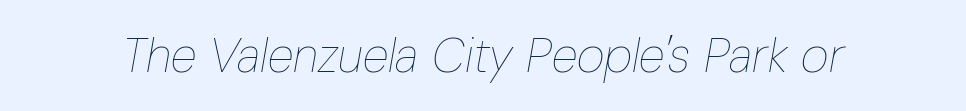
Q: Is the text bold? A: No.
Q: Is the text italic (slanted)? A: Yes, it leans right by about 10 degrees.
Q: Is the text underlined? A: No.
Q: Is the spacing between letters normal or unusually wide? A: Normal.
Q: Width (condensed, normal, or wide)? A: Condensed.
Q: Stroke contrast? A: Low.
Q: x-height? A: Medium.
Q: Monospaced? A: No.
